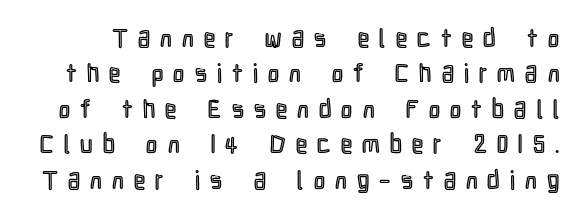
Regular leading. Notice how the stems are strictly vertical — no italics here. Here the glyphs are tracked loosely, breaking word shapes into spaced letters. The specimen omits any rule beneath the text block's lines.
